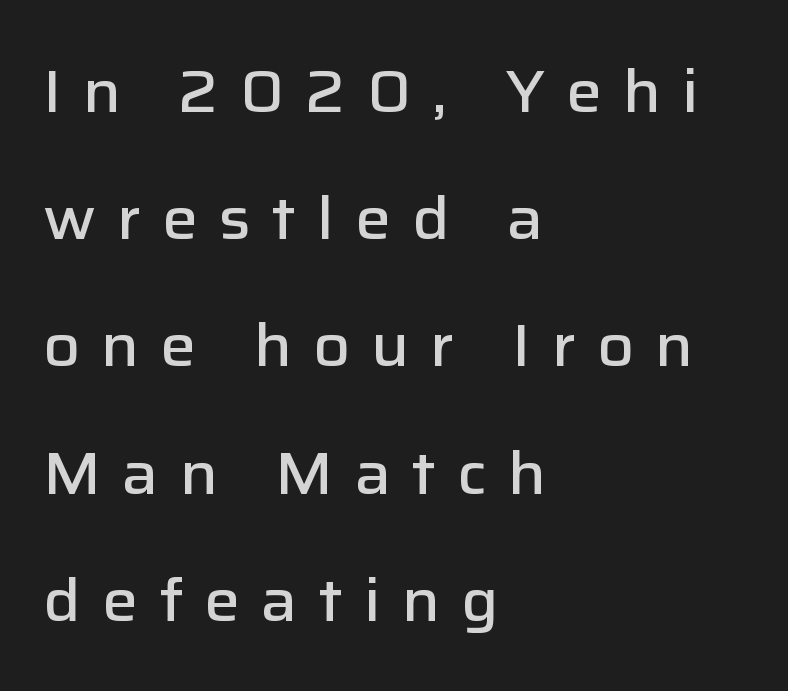
Q: Is the text bold? A: Semi-bold.
Q: Is the text italic (slanted)? A: No, it is upright.
Q: Is the typeface a serif or a sans-serif typeface? A: Sans-serif.
Q: Is the text underlined? A: No.
Q: How is the paragraph aligned? A: Left-aligned.
Q: Is the spacing between letters normal or unusually wide? A: Unusually wide.
Q: Is the spacing between lines tight, normal or loose? A: Loose.
Q: Width (condensed, normal, or wide)? A: Normal.
Q: Stroke contrast? A: Low.
Q: x-height? A: Medium.
Q: Monospaced? A: No.
